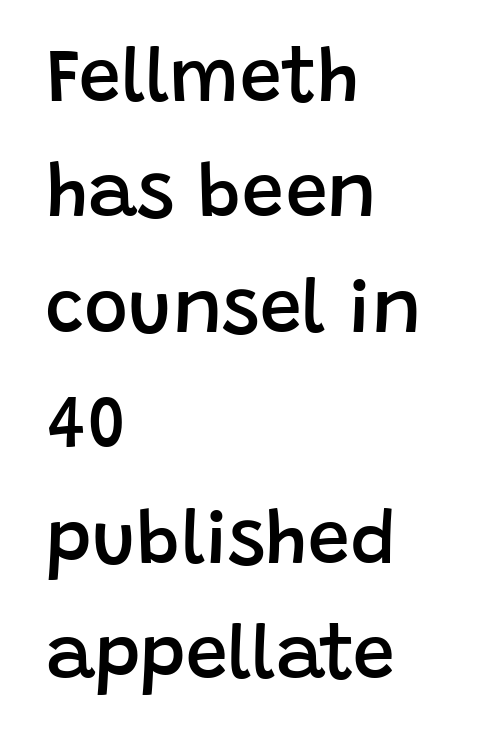
Q: Is the text bold? A: Semi-bold.
Q: Is the text italic (slanted)? A: No, it is upright.
Q: Is the typeface a serif or a sans-serif typeface? A: Sans-serif.
Q: Is the text underlined? A: No.
Q: How is the paragraph aligned? A: Left-aligned.
Q: Is the spacing between letters normal or unusually wide? A: Normal.
Q: Is the spacing between lines tight, normal or loose? A: Normal.
Q: Width (condensed, normal, or wide)? A: Normal.
Q: Stroke contrast? A: Low.
Q: x-height? A: Large.
Q: Monospaced? A: No.
